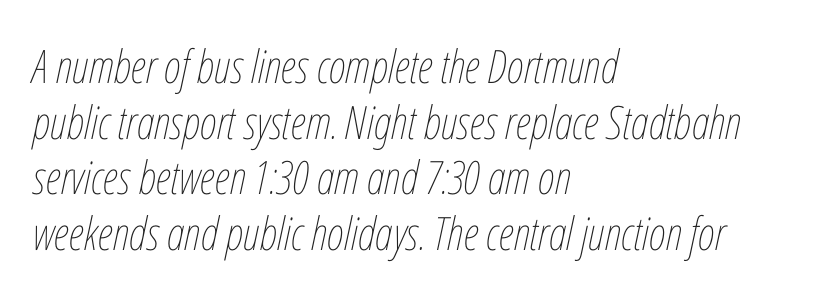
The type is set solid horizontally, with unmodified tracking. Think of a printed novel: that variable character pitch is what you see here. Glance below the letters and you will spot only blank space. The compositor pushed each line to the left boundary. Compared with ordinary roman type, these characters are visibly tilted. The cut favours lightness, reaching ordinary text weight at its darkest.
